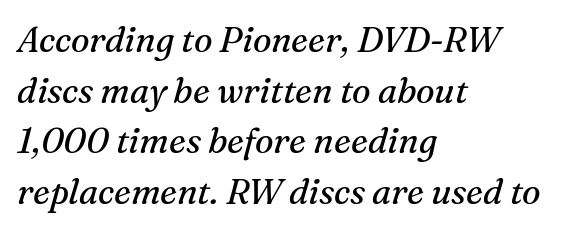
Q: Is the text bold? A: No.
Q: Is the text italic (slanted)? A: Yes, it leans right by about 16 degrees.
Q: Is the typeface a serif or a sans-serif typeface? A: Serif.
Q: Is the text underlined? A: No.
Q: How is the paragraph aligned? A: Left-aligned.
Q: Is the spacing between letters normal or unusually wide? A: Normal.
Q: Is the spacing between lines tight, normal or loose? A: Normal.
Q: Width (condensed, normal, or wide)? A: Normal.
Q: Stroke contrast? A: Medium.
Q: x-height? A: Medium.
Q: Monospaced? A: No.
